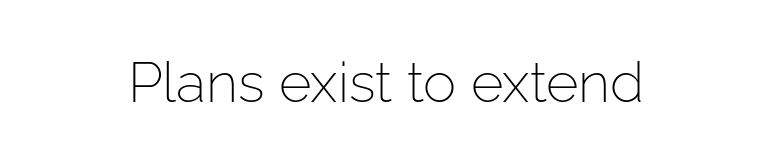
Each letter keeps its own natural width here, so spacing adapts to shape. Type style note: lacks serifs. Designer's note — italics off, roman on. This rendering leaves character spacing at its baseline value. The letters look calm and open, with moderate or lighter stems.
